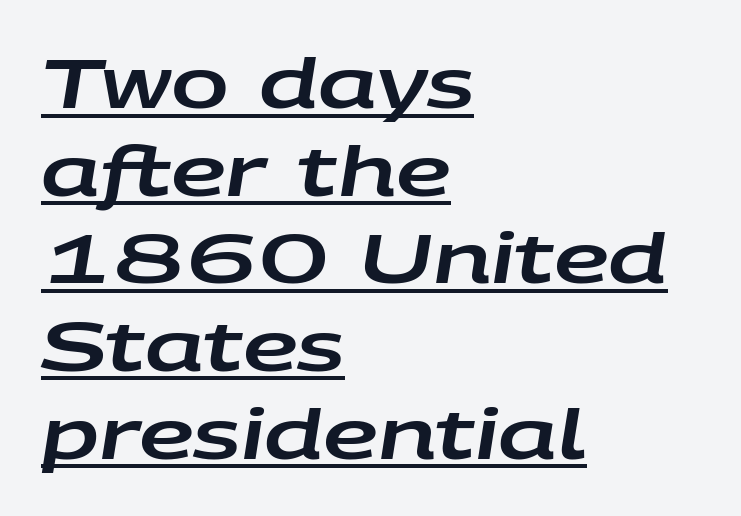
{"italic": "yes", "lean": "right", "slant_degrees": 9, "width": "wide", "stroke_contrast": "low", "x_height": "large", "monospaced": "no", "underline": "yes", "align": "left", "line_spacing": "normal", "line_spacing_ratio": 1.27, "letter_spacing": "normal", "letter_spacing_em": 0.0, "glyph_px": 69}
